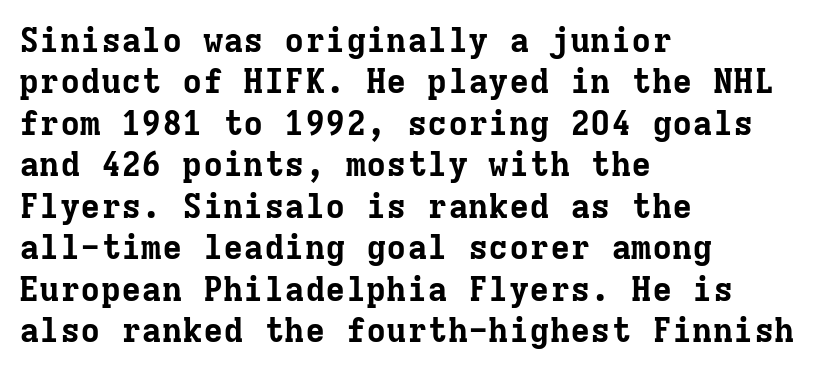
Observe the ordinary spacing: letters are neighbours, not strangers. Do the characters align in a grid? Yes, the font is monospaced. This rendering employs a face with finishing strokes, i.e., a serif. When letters stand straight like this, we call the style roman or upright. Just letters on the line, the space beneath them empty.
